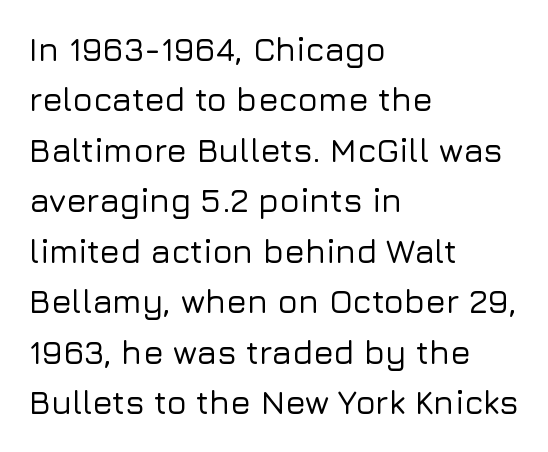
{"serif": "no", "italic": "no", "width": "normal", "stroke_contrast": "low", "x_height": "medium", "monospaced": "no", "underline": "no", "align": "left", "line_spacing": "normal", "line_spacing_ratio": 1.53, "letter_spacing": "normal", "letter_spacing_em": 0.0, "glyph_px": 33}
